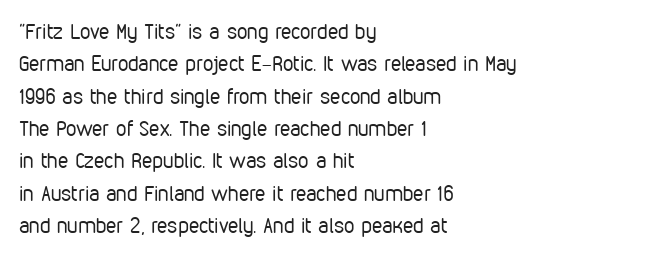
The image shows 21 px text type, upright; set left-aligned, normal line spacing (1.54x), normal letter spacing, not underlined.
